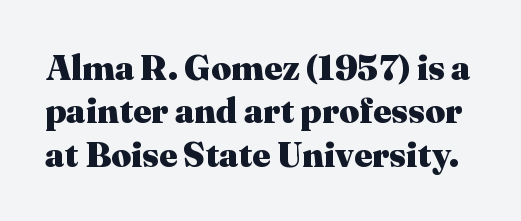
Q: Is the text bold? A: Yes.
Q: Is the text italic (slanted)? A: No, it is upright.
Q: Is the typeface a serif or a sans-serif typeface? A: Serif.
Q: Is the text underlined? A: No.
Q: Is the spacing between letters normal or unusually wide? A: Normal.
Q: Width (condensed, normal, or wide)? A: Normal.
Q: Stroke contrast? A: Medium.
Q: x-height? A: Medium.
Q: Monospaced? A: No.
